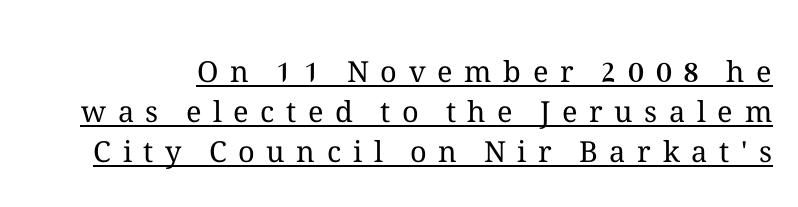
Q: Is the text bold? A: No.
Q: Is the text italic (slanted)? A: No, it is upright.
Q: Is the text underlined? A: Yes.
Q: Is the spacing between letters normal or unusually wide? A: Unusually wide.
Q: Is the spacing between lines tight, normal or loose? A: Normal.
Q: Width (condensed, normal, or wide)? A: Normal.
Q: Stroke contrast? A: Medium.
Q: x-height? A: Medium.
Q: Monospaced? A: No.
